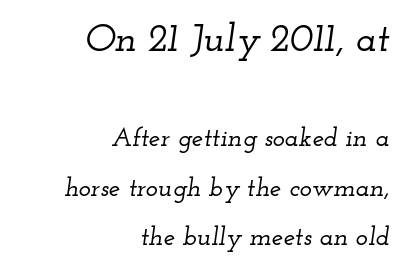
Where is the straight margin? On the right. Is this a fixed-width face? No — the glyphs have proportional, varying widths. The glyphs in this specimen are seriffed. Is there much room between lines? Yes — plenty of vertical air separates them. The axis of the letterforms is tilted away from vertical. Nothing unusual about the tracking: characters are spaced as the font intends.
